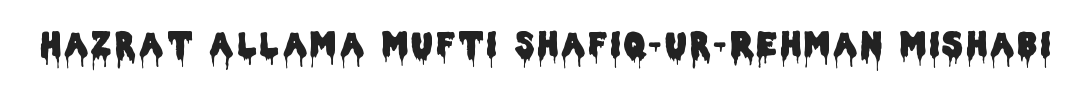
Q: Is the text italic (slanted)? A: No, it is upright.
Q: Is the typeface a serif or a sans-serif typeface? A: Sans-serif.
Q: Is the text underlined? A: No.
Q: Width (condensed, normal, or wide)? A: Condensed.
Q: Stroke contrast? A: Low.
Q: x-height? A: Large.
Q: Monospaced? A: No.
